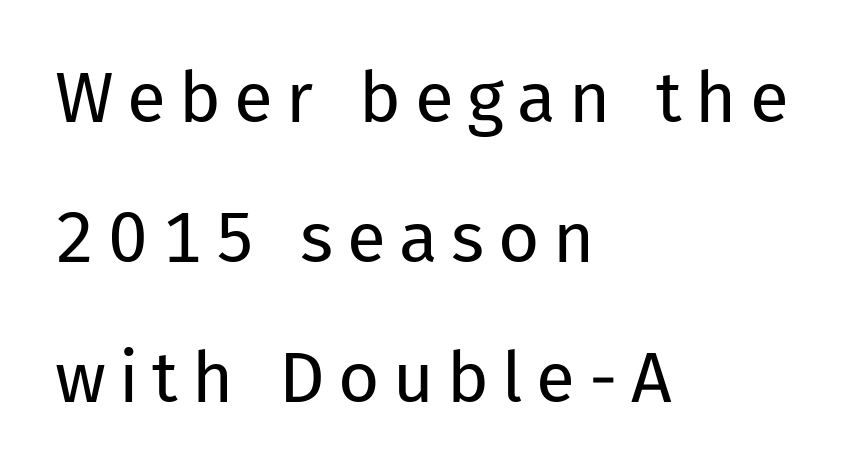
{"serif": "no", "italic": "no", "bold": "no", "weight": "regular", "width": "normal", "stroke_contrast": "low", "x_height": "medium", "monospaced": "no", "underline": "no", "align": "left", "line_spacing": "loose", "line_spacing_ratio": 1.97, "glyph_px": 71}
